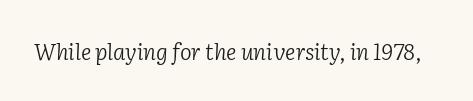
The zone under the glyphs is completely vacant. Looking at the ascenders, they clearly lean. A typesetter would call this zero additional tracking. Weight class: somewhere from thin through regular.
